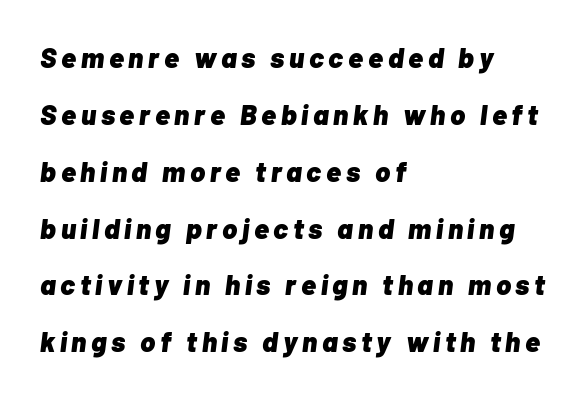
The designer dialed line spacing up above the default. The rendering uses a bold face; every stroke is thick and dark. Has an underline been added? It has not. A typesetter would mark this as italic. Is this a fixed-width face? No — the glyphs have proportional, varying widths.
